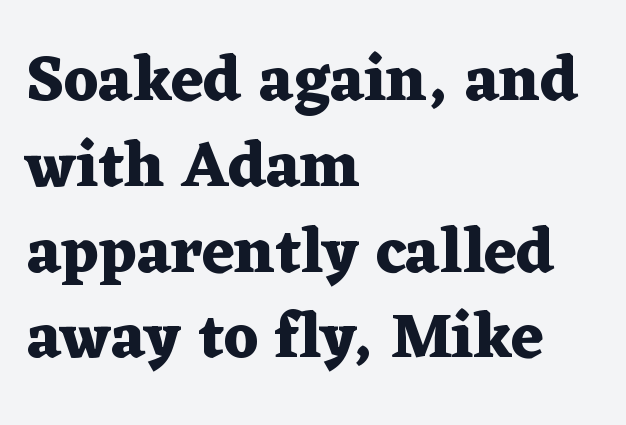
{"serif": "yes", "italic": "no", "bold": "yes", "weight": "heavy", "width": "wide", "stroke_contrast": "medium", "x_height": "medium", "monospaced": "no", "underline": "no", "align": "left", "line_spacing": "normal", "line_spacing_ratio": 1.34, "letter_spacing": "normal", "letter_spacing_em": 0.0, "glyph_px": 64}
